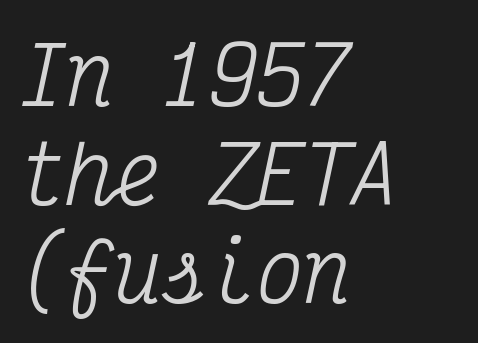
The image shows 79 px condensed serif type, italic (leaning right), monospaced; set left-aligned, normal line spacing (1.25x), normal letter spacing, not underlined; medium stroke contrast and a medium x-height.
